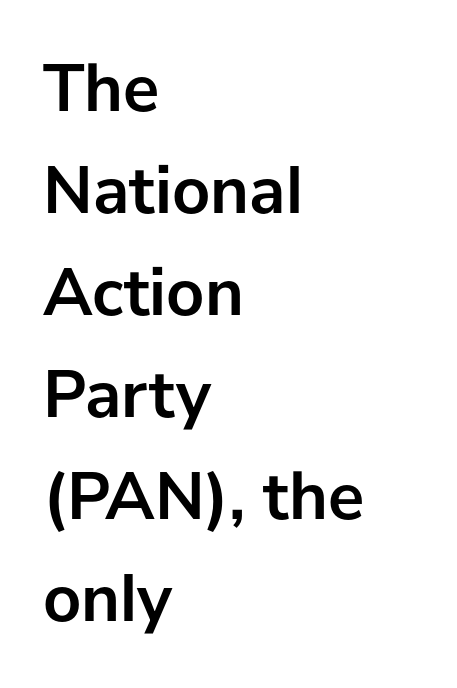
The image shows 68 px semibold sans-serif type, upright; set left-aligned, normal line spacing (1.5x), normal letter spacing, not underlined; low stroke contrast and a medium x-height.
